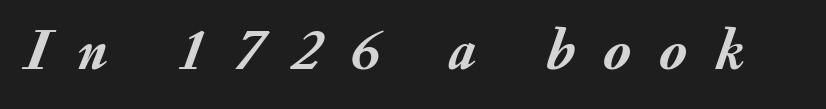
{"italic": "yes", "lean": "right", "slant_degrees": 20, "bold": "yes", "weight": "semibold", "width": "normal", "stroke_contrast": "medium", "x_height": "small", "monospaced": "no", "underline": "no", "letter_spacing": "wide", "letter_spacing_em": 0.5, "glyph_px": 58}
